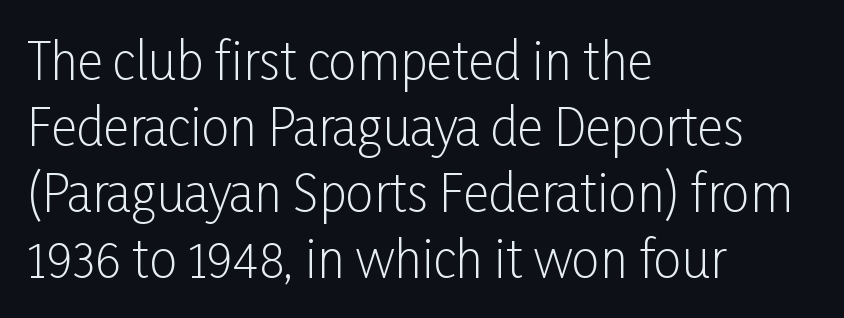
Q: Is the text bold? A: No.
Q: Is the text italic (slanted)? A: No, it is upright.
Q: Is the typeface a serif or a sans-serif typeface? A: Sans-serif.
Q: Is the text underlined? A: No.
Q: How is the paragraph aligned? A: Left-aligned.
Q: Is the spacing between letters normal or unusually wide? A: Normal.
Q: Is the spacing between lines tight, normal or loose? A: Normal.
Q: Width (condensed, normal, or wide)? A: Condensed.
Q: Stroke contrast? A: Low.
Q: x-height? A: Medium.
Q: Monospaced? A: No.
